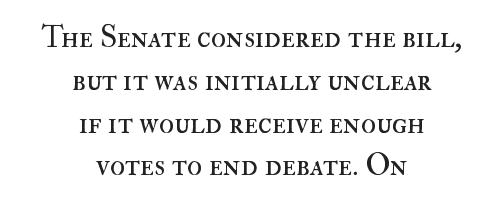
{"italic": "no", "bold": "no", "weight": "regular", "width": "normal", "stroke_contrast": "high", "x_height": "small", "monospaced": "no", "underline": "no", "align": "center", "line_spacing": "normal", "line_spacing_ratio": 1.38, "letter_spacing": "normal", "letter_spacing_em": 0.0, "glyph_px": 31}
